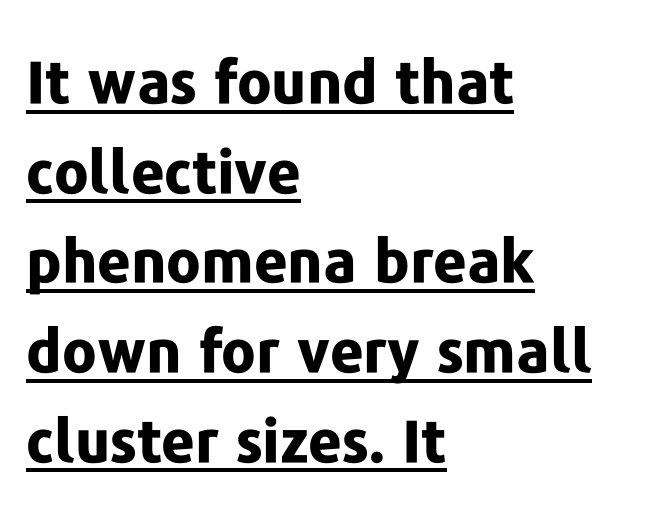
The axis of the letterforms is exactly vertical. Serif or sans? Sans — the stroke terminals are bare. The passage is arranged the way most books set body copy — flush left. Honestly, the underline is the first thing you notice here. Nobody touched the tracking dial on this one.
